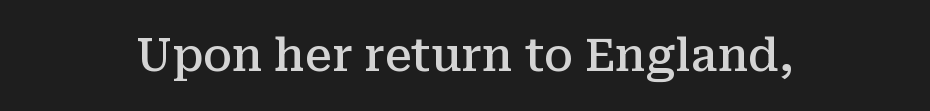
Q: Is the text bold? A: Semi-bold.
Q: Is the text italic (slanted)? A: No, it is upright.
Q: Is the typeface a serif or a sans-serif typeface? A: Serif.
Q: Is the text underlined? A: No.
Q: Is the spacing between letters normal or unusually wide? A: Normal.
Q: Width (condensed, normal, or wide)? A: Normal.
Q: Stroke contrast? A: Medium.
Q: x-height? A: Medium.
Q: Monospaced? A: No.
